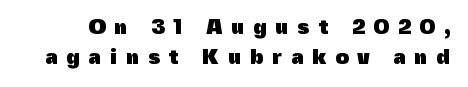
Just letters on the line, the space beneath them empty. Plenty of ink on the page — the face is bold. Spacing between characters has been opened up far beyond the box default. Italic: no, the glyphs are upright roman.
